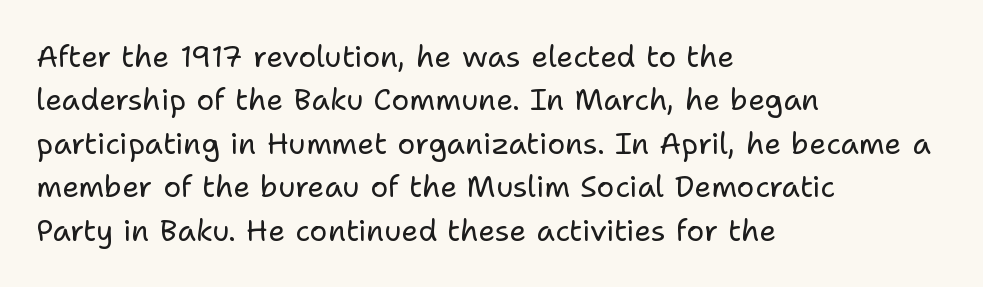
The image shows 30 px regular-weight sans-serif type, upright; set left-aligned, normal line spacing (1.45x), normal letter spacing, not underlined; low stroke contrast and a medium x-height.
